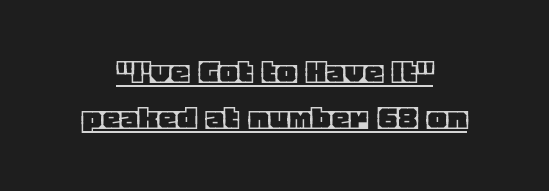
The image shows 37 px text type, upright; set normal line spacing (1.25x), normal letter spacing, underlined; a large x-height.
